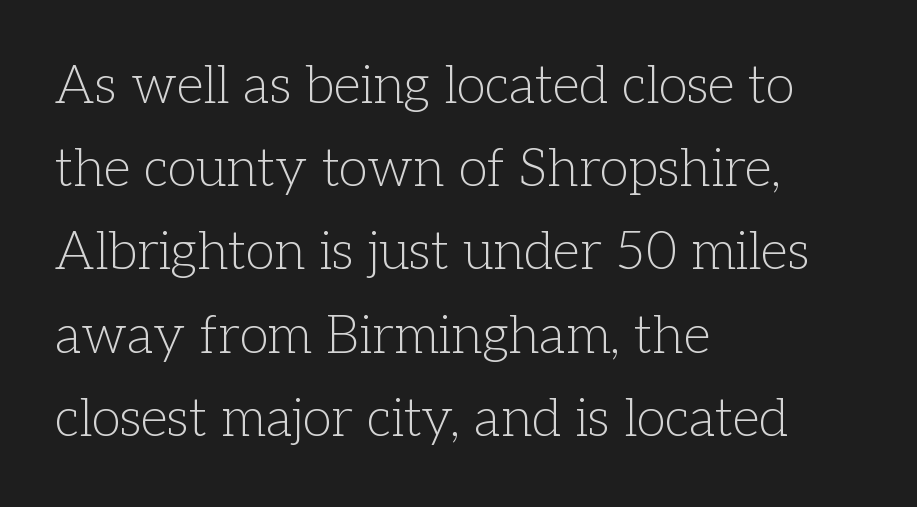
The rendering uses natural spacing where letterforms have individual widths. Bare-footed words on every line. Each stroke keeps to a modest, everyday thickness or less. The passage shown is typeset with a serif family.
